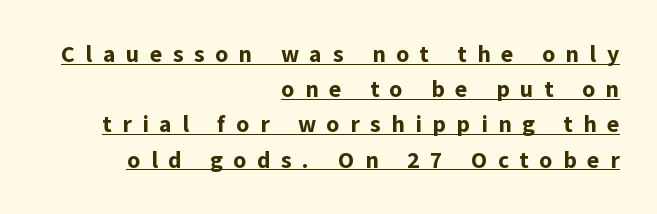
{"italic": "no", "bold": "yes", "underline": "yes", "align": "right", "line_spacing": "normal", "line_spacing_ratio": 1.53, "letter_spacing": "wide", "letter_spacing_em": 0.46, "glyph_px": 23}
